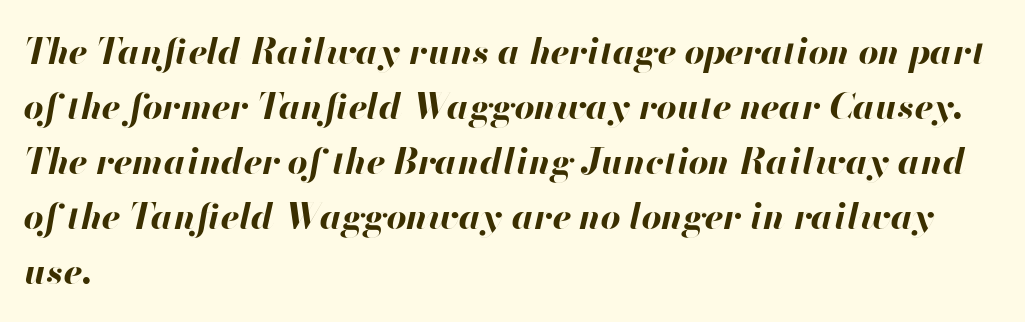
{"italic": "yes", "lean": "right", "slant_degrees": 13, "bold": "yes", "weight": "bold", "width": "normal", "stroke_contrast": "high", "x_height": "small", "monospaced": "no", "underline": "no", "align": "left", "line_spacing": "normal", "line_spacing_ratio": 1.57, "letter_spacing": "normal", "letter_spacing_em": 0.0, "glyph_px": 35}
